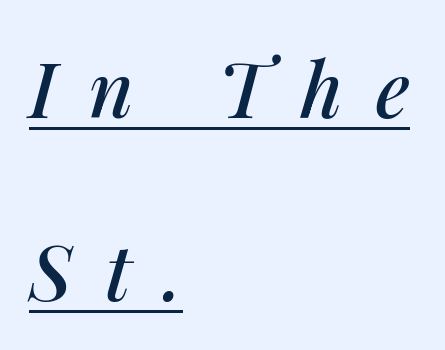
It's the slanting kind of type. Leading: increased. Each letter keeps its own natural width here, so spacing adapts to shape. Decoration check: the copy is underlined. Notice how the passage keeps a crisp vertical edge on the left only.
